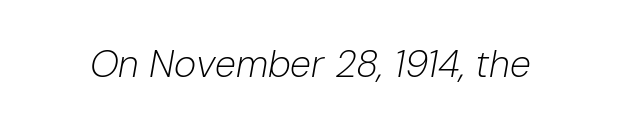
The image shows 38 px light type, italic (leaning right); set normal letter spacing, not underlined; low stroke contrast and a medium x-height.
